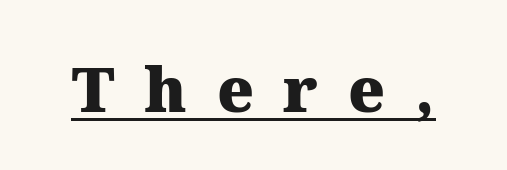
Font category for this specimen: serif. A typesetter would call this proportional, since set widths differ per character. Tracking here is generous; glyphs stand well apart from one another. Tall strokes in this sample are plumb rather than angled. The rendering uses a bold face; every stroke is thick and dark. The words here are underlined.
